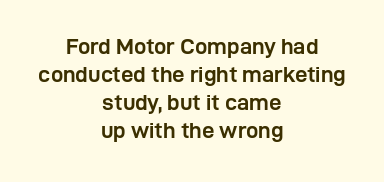
{"italic": "no", "bold": "yes", "underline": "no", "align": "center", "line_spacing": "normal", "line_spacing_ratio": 1.28, "letter_spacing": "normal", "letter_spacing_em": 0.0, "glyph_px": 22}
